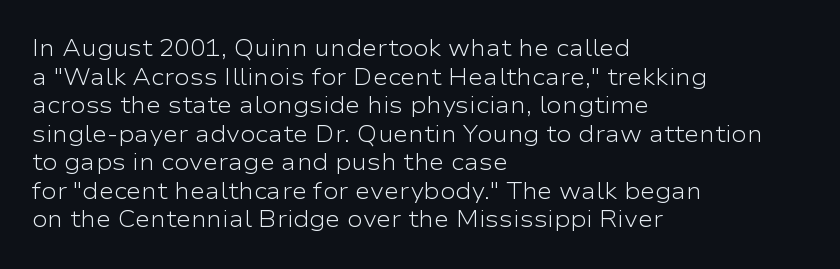
The image shows 23 px text type, upright; set left-aligned, line spacing 1.24x, normal letter spacing, not underlined.
